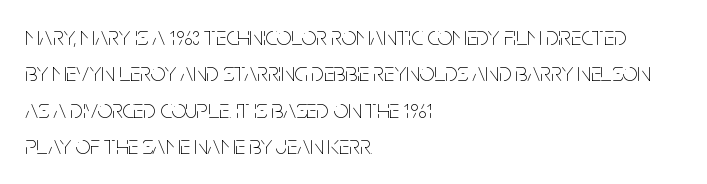
The image shows 26 px text type, upright; set left-aligned, normal line spacing (1.4x), normal letter spacing, not underlined.
